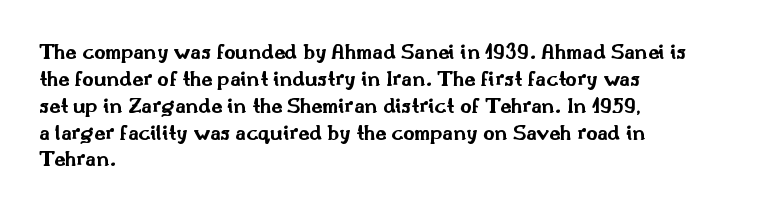
A typesetter would mark this as roman, not italic. What stands out about the letter spacing? Nothing — it is the standard amount. The baseline area is clear. Caption: bold face, heavy strokes.
